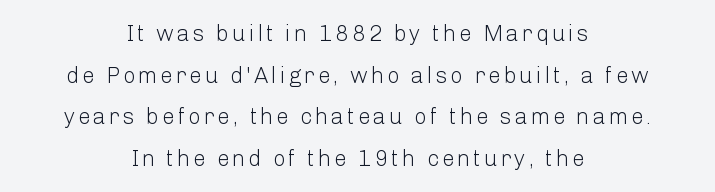
{"italic": "no", "bold": "no", "underline": "no", "align": "center", "line_spacing_ratio": 1.89, "glyph_px": 22}
